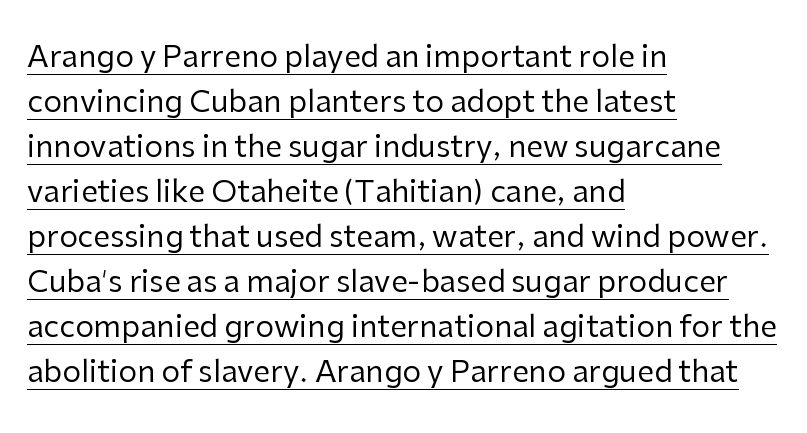
The image shows 30 px regular-weight sans-serif type, upright; set left-aligned, normal line spacing (1.5x), normal letter spacing, underlined; low stroke contrast and a medium x-height.
